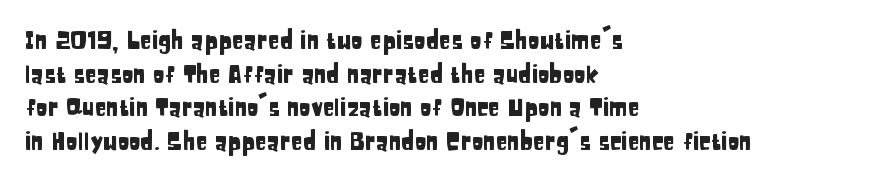
The image shows 24 px text type, upright; set left-aligned, normal line spacing (1.4x), normal letter spacing, not underlined.
